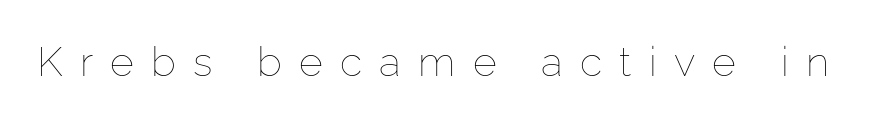
It's the straight-up-and-down kind of type. The area under the type is left untouched. Varying glyph widths throughout — classic text-font behaviour. Summary of weight: not heavy and not bold. Substantial extra tracking has been applied to these lines.
